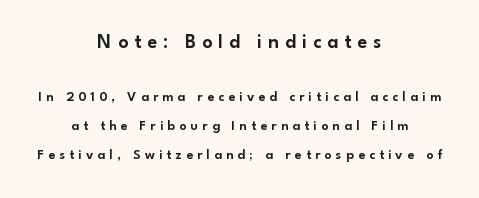
{"italic": "no", "underline": "no", "align": "center", "line_spacing": "loose", "line_spacing_ratio": 2.07, "letter_spacing": "wide", "letter_spacing_em": 0.3, "larger_block": "first", "size_ratio": 1.43, "glyph_px": 20}
